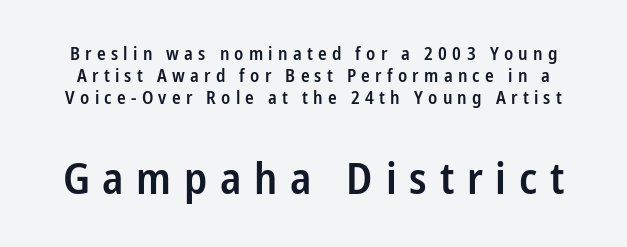
The typeface chosen for these lines omits serifs. The designer gave the closing block more size than the opening block. Set as a demibold, roughly 600 on the weight scale. Descenders are the only things crossing below the line. Proportional: the letters do not fall into vertical columns.
